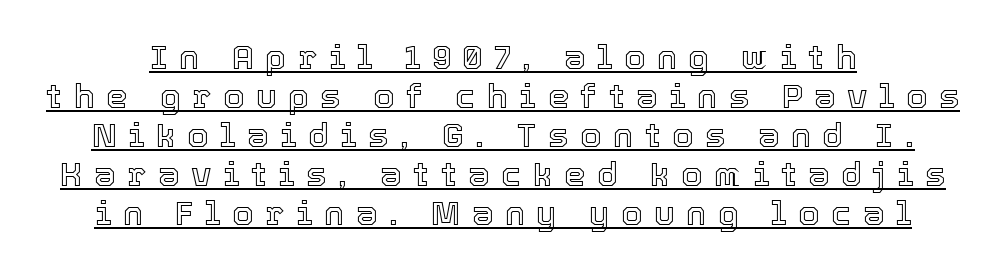
You can tell it's not italic because the verticals are truly vertical. Varying glyph widths throughout — classic text-font behaviour. Each line of the rendering has a horizontal stroke beneath the glyphs. The gaps between neighbouring characters are conspicuously large. The rendering uses a small line-height, squeezing the rows.
